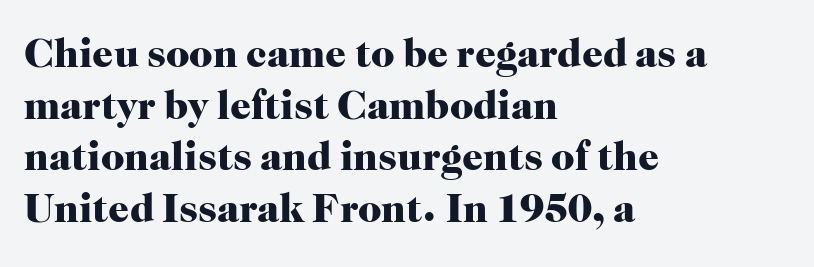
Q: Is the text bold? A: Yes.
Q: Is the text italic (slanted)? A: No, it is upright.
Q: Is the typeface a serif or a sans-serif typeface? A: Serif.
Q: Is the text underlined? A: No.
Q: How is the paragraph aligned? A: Left-aligned.
Q: Is the spacing between letters normal or unusually wide? A: Normal.
Q: Is the spacing between lines tight, normal or loose? A: Normal.
Q: Width (condensed, normal, or wide)? A: Normal.
Q: Stroke contrast? A: High.
Q: x-height? A: Medium.
Q: Monospaced? A: No.
